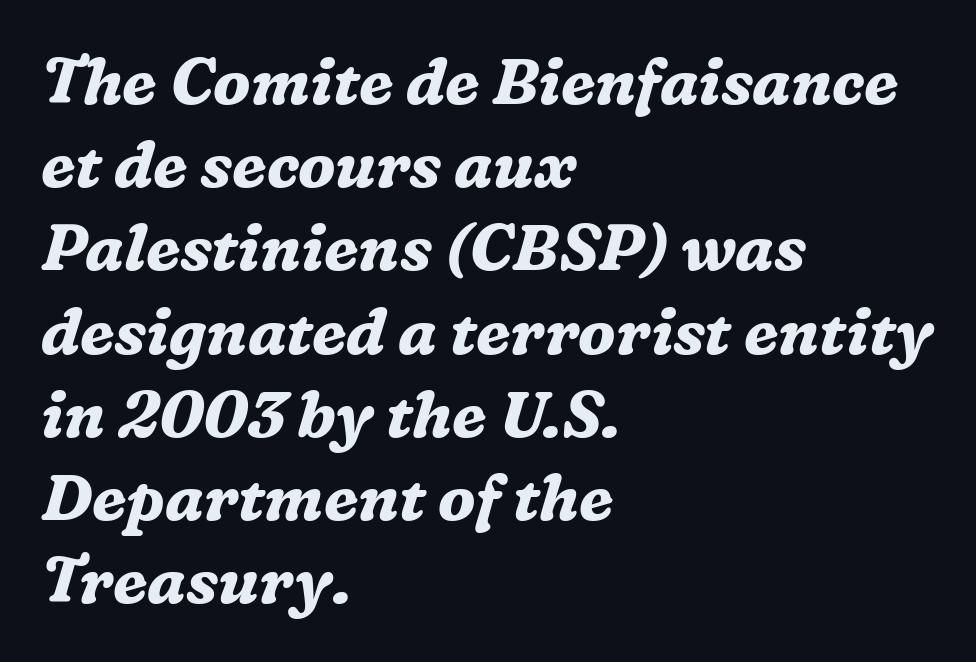
The image shows 64 px bold serif type, italic (leaning right); set left-aligned, normal line spacing (1.3x), normal letter spacing, not underlined; medium stroke contrast and a medium x-height.
